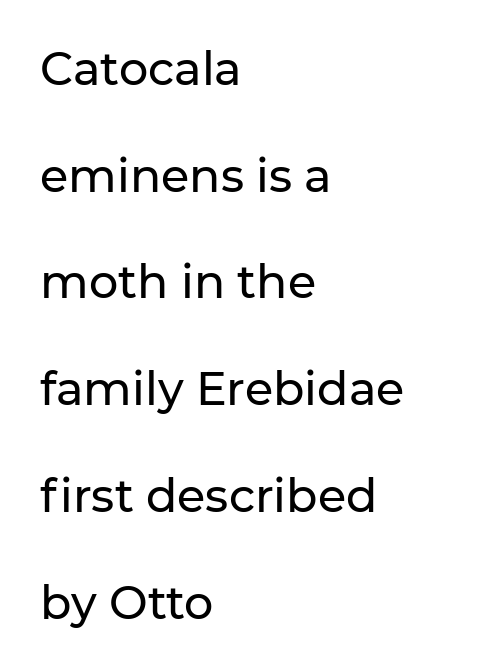
Is this a fixed-width face? No — the glyphs have proportional, varying widths. These lines stack with their left ends in a neat column. Style check: upright. The typeface chosen for these lines omits serifs.
